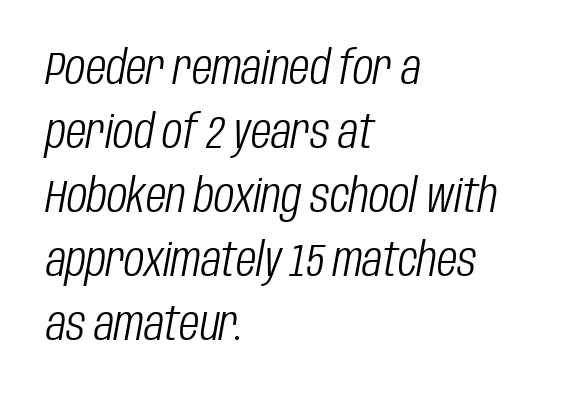
{"italic": "yes", "lean": "right", "slant_degrees": 10, "bold": "no", "weight": "light", "width": "condensed", "stroke_contrast": "low", "x_height": "large", "monospaced": "no", "underline": "no", "align": "left", "line_spacing": "normal", "line_spacing_ratio": 1.36, "letter_spacing": "normal", "letter_spacing_em": 0.0, "glyph_px": 47}
